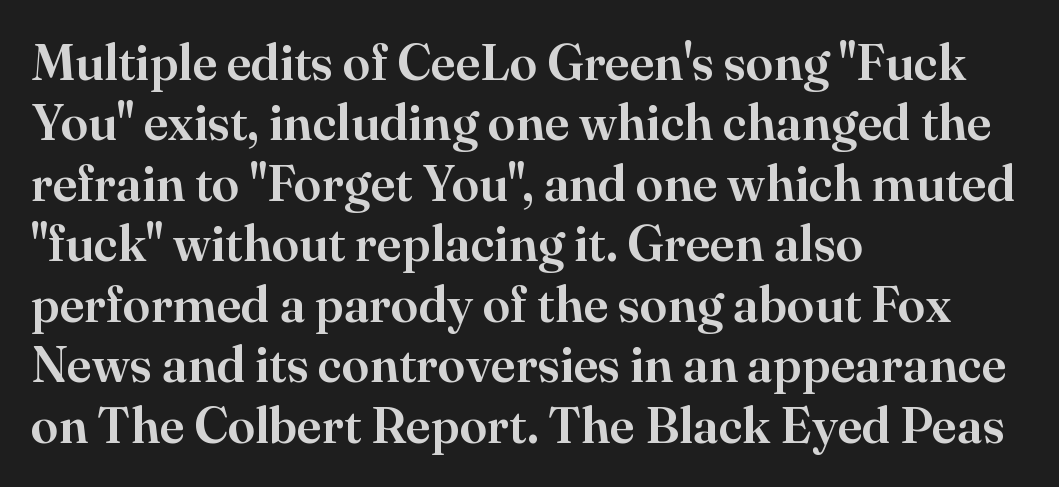
Q: Is the text italic (slanted)? A: No, it is upright.
Q: Is the typeface a serif or a sans-serif typeface? A: Serif.
Q: Is the text underlined? A: No.
Q: How is the paragraph aligned? A: Left-aligned.
Q: Is the spacing between letters normal or unusually wide? A: Normal.
Q: Width (condensed, normal, or wide)? A: Normal.
Q: Stroke contrast? A: High.
Q: x-height? A: Small.
Q: Monospaced? A: No.
